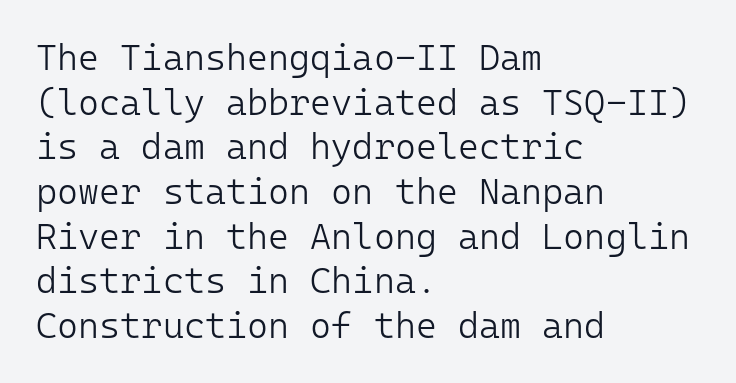
The image shows 36 px light sans-serif type, upright, monospaced; set left-aligned, line spacing 1.24x, normal letter spacing, not underlined; low stroke contrast and a medium x-height.
